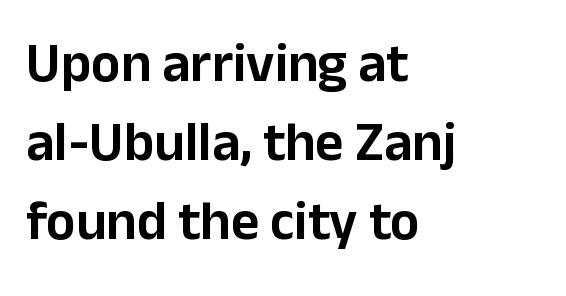
{"serif": "no", "italic": "no", "width": "normal", "stroke_contrast": "low", "x_height": "medium", "monospaced": "no", "underline": "no", "align": "left", "line_spacing": "normal", "line_spacing_ratio": 1.44, "letter_spacing": "normal", "letter_spacing_em": 0.0, "glyph_px": 55}
